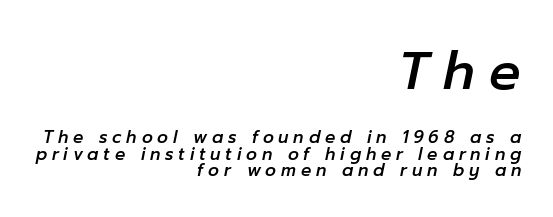
The image shows 52 px text type, italic (leaning right); set right-aligned, tight line spacing (0.97x), unusually wide letter spacing (+0.28 em), not underlined; the first (top) block is 3.06x larger; low stroke contrast and a medium x-height.
